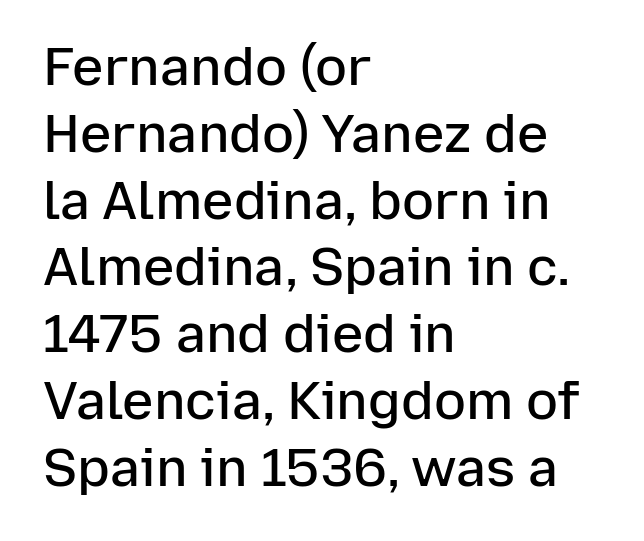
The image shows 53 px semibold sans-serif type, upright; set left-aligned, normal line spacing (1.26x), normal letter spacing, not underlined; low stroke contrast and a medium x-height.
